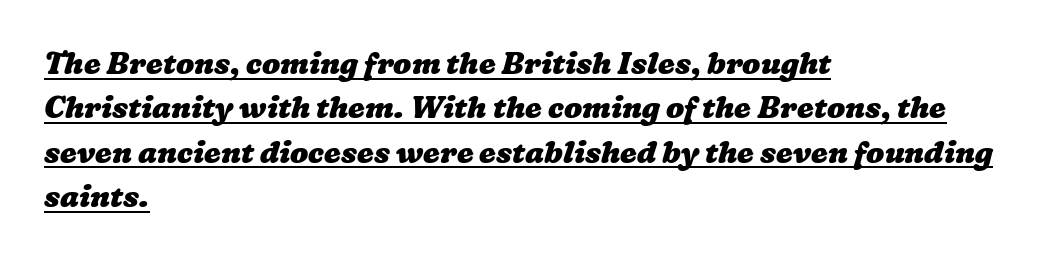
Q: Is the text bold? A: Yes.
Q: Is the text underlined? A: Yes.
Q: How is the paragraph aligned? A: Left-aligned.
Q: Is the spacing between letters normal or unusually wide? A: Normal.
Q: Is the spacing between lines tight, normal or loose? A: Normal.
Q: Width (condensed, normal, or wide)? A: Wide.
Q: Stroke contrast? A: Low.
Q: x-height? A: Medium.
Q: Monospaced? A: No.
